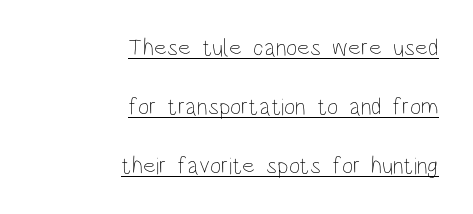
The image shows 24 px text type, upright; set right-aligned, loose line spacing (2.46x), normal letter spacing, underlined.
